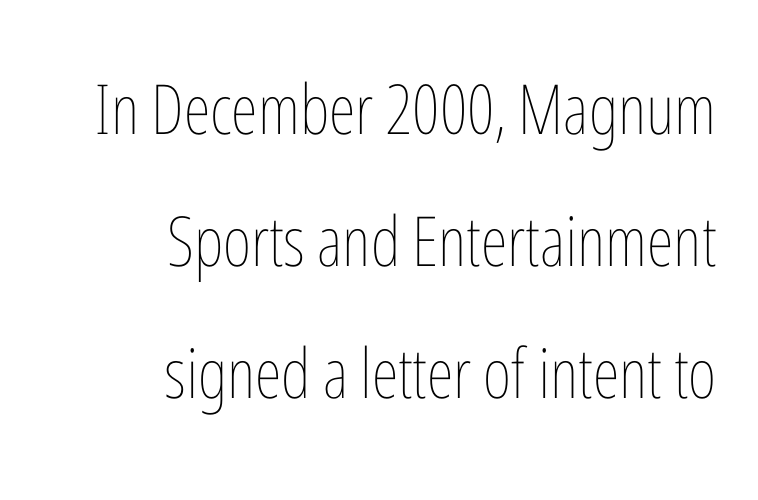
Q: Is the text bold? A: No.
Q: Is the text italic (slanted)? A: No, it is upright.
Q: Is the text underlined? A: No.
Q: How is the paragraph aligned? A: Right-aligned.
Q: Is the spacing between letters normal or unusually wide? A: Normal.
Q: Is the spacing between lines tight, normal or loose? A: Loose.
Q: Width (condensed, normal, or wide)? A: Condensed.
Q: Stroke contrast? A: Low.
Q: x-height? A: Medium.
Q: Monospaced? A: No.
